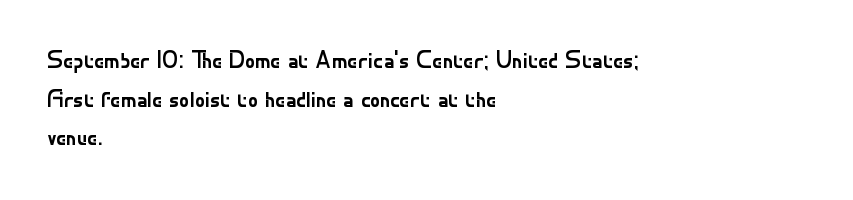
The image shows 25 px text type, upright; set left-aligned, normal line spacing (1.55x), normal letter spacing, not underlined.
